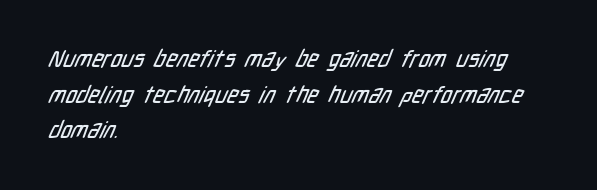
The image shows 23 px text type; set left-aligned, normal line spacing (1.55x), normal letter spacing, not underlined.
